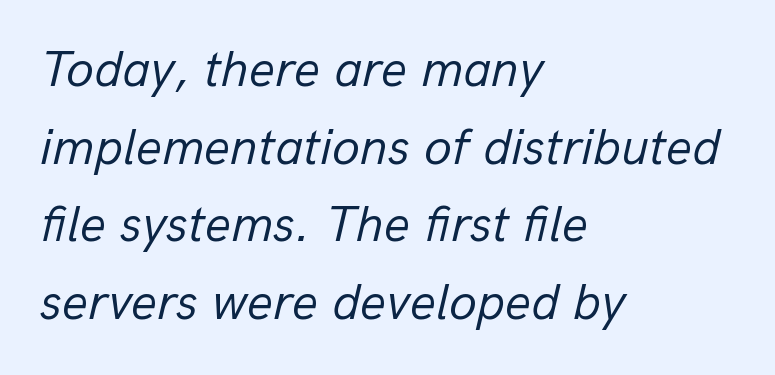
Q: Is the text bold? A: No.
Q: Is the text italic (slanted)? A: Yes, it leans right by about 13 degrees.
Q: Is the text underlined? A: No.
Q: How is the paragraph aligned? A: Left-aligned.
Q: Is the spacing between letters normal or unusually wide? A: Normal.
Q: Is the spacing between lines tight, normal or loose? A: Normal.
Q: Width (condensed, normal, or wide)? A: Normal.
Q: Stroke contrast? A: Low.
Q: x-height? A: Medium.
Q: Monospaced? A: No.
